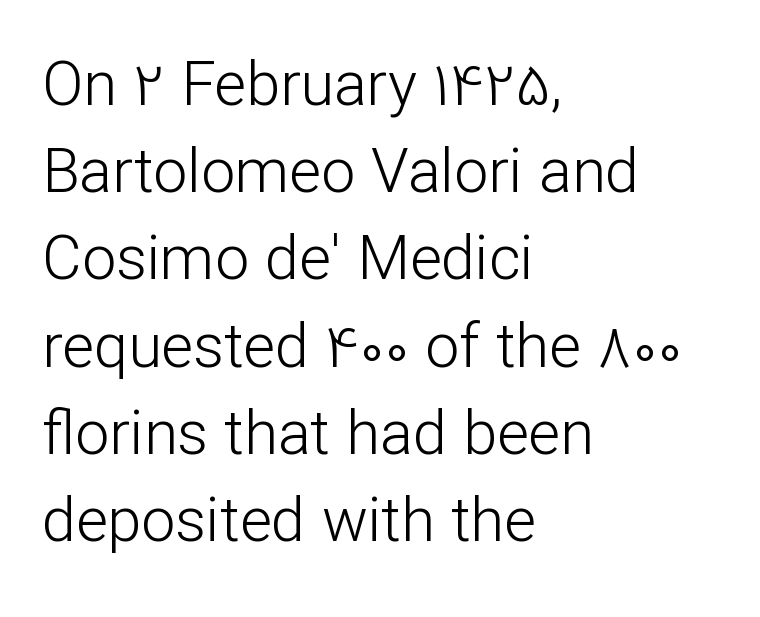
Q: Is the text bold? A: No.
Q: Is the text italic (slanted)? A: No, it is upright.
Q: Is the typeface a serif or a sans-serif typeface? A: Sans-serif.
Q: Is the text underlined? A: No.
Q: How is the paragraph aligned? A: Left-aligned.
Q: Is the spacing between letters normal or unusually wide? A: Normal.
Q: Is the spacing between lines tight, normal or loose? A: Normal.
Q: Width (condensed, normal, or wide)? A: Normal.
Q: Stroke contrast? A: Low.
Q: x-height? A: Medium.
Q: Monospaced? A: No.
